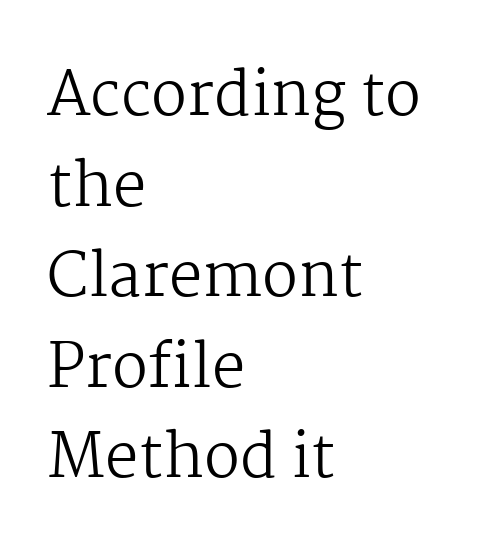
Q: Is the text bold? A: No.
Q: Is the text italic (slanted)? A: No, it is upright.
Q: Is the typeface a serif or a sans-serif typeface? A: Serif.
Q: Is the text underlined? A: No.
Q: How is the paragraph aligned? A: Left-aligned.
Q: Is the spacing between letters normal or unusually wide? A: Normal.
Q: Is the spacing between lines tight, normal or loose? A: Normal.
Q: Width (condensed, normal, or wide)? A: Normal.
Q: Stroke contrast? A: Medium.
Q: x-height? A: Medium.
Q: Monospaced? A: No.
